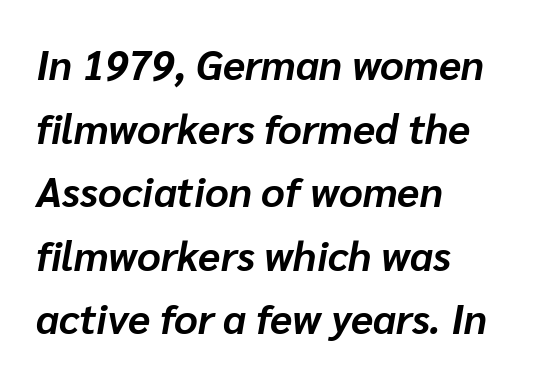
{"italic": "yes", "lean": "right", "slant_degrees": 10, "bold": "yes", "weight": "bold", "width": "normal", "stroke_contrast": "low", "x_height": "medium", "monospaced": "no", "underline": "no", "align": "left", "line_spacing": "normal", "line_spacing_ratio": 1.55, "letter_spacing": "normal", "letter_spacing_em": 0.0, "glyph_px": 41}
